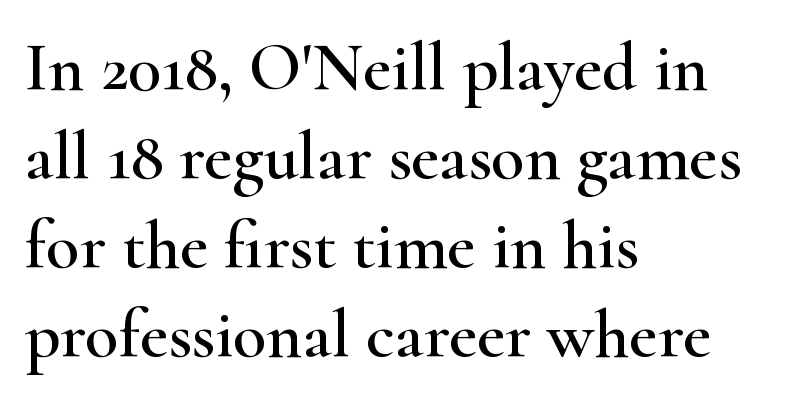
The image shows 69 px wide serif type, upright; set left-aligned, normal line spacing (1.29x), normal letter spacing, not underlined; high stroke contrast and a small x-height.
